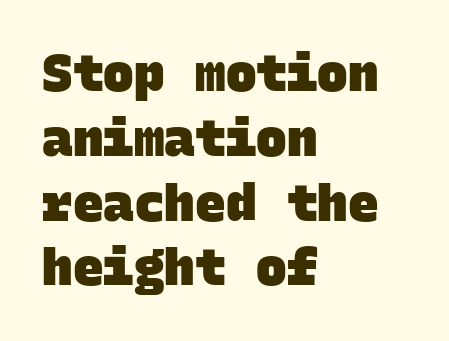
The image shows 51 px heavy sans-serif type, monospaced; set left-aligned, normal line spacing (1.27x), normal letter spacing, not underlined; low stroke contrast and a large x-height.
